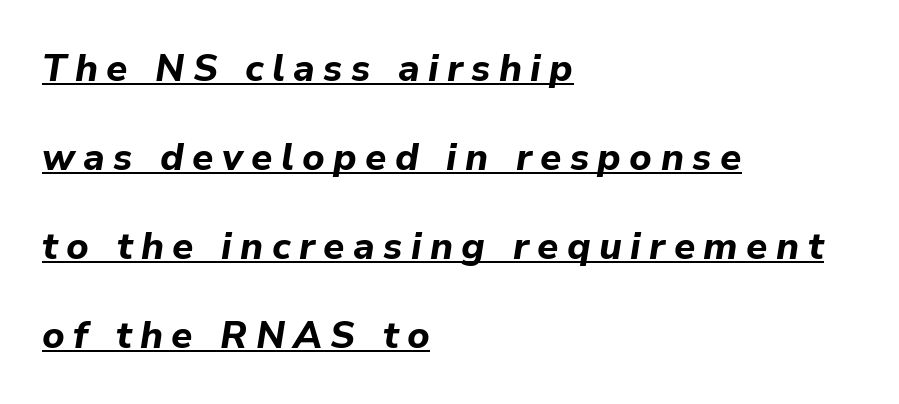
The vertical gap from one line to the next is large. Has an underline been added? It has. Weight: bold. The gaps between neighbouring characters are conspicuously large.
